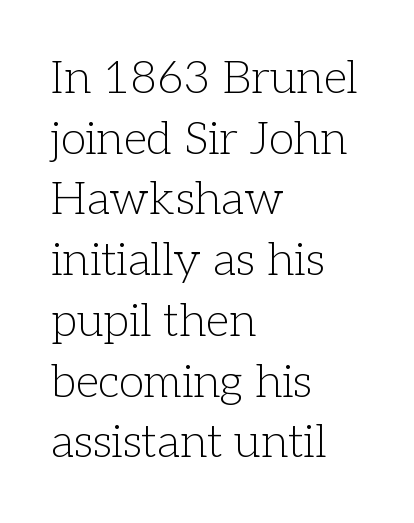
Q: Is the text bold? A: No.
Q: Is the text italic (slanted)? A: No, it is upright.
Q: Is the typeface a serif or a sans-serif typeface? A: Serif.
Q: Is the text underlined? A: No.
Q: How is the paragraph aligned? A: Left-aligned.
Q: Is the spacing between letters normal or unusually wide? A: Normal.
Q: Is the spacing between lines tight, normal or loose? A: Normal.
Q: Width (condensed, normal, or wide)? A: Normal.
Q: Stroke contrast? A: Low.
Q: x-height? A: Medium.
Q: Monospaced? A: No.
